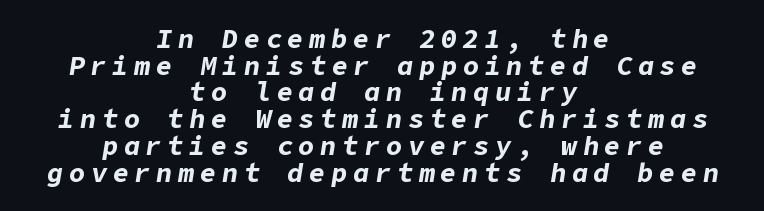
{"italic": "yes", "lean": "right", "slant_degrees": 9, "bold": "yes", "underline": "no", "align": "center", "line_spacing": "tight", "line_spacing_ratio": 0.99, "letter_spacing": "wide", "letter_spacing_em": 0.21, "glyph_px": 27}
